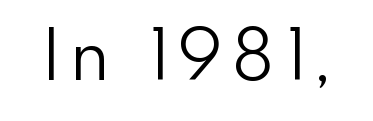
The image shows 71 px light sans-serif type, upright; set not underlined; a small x-height.
